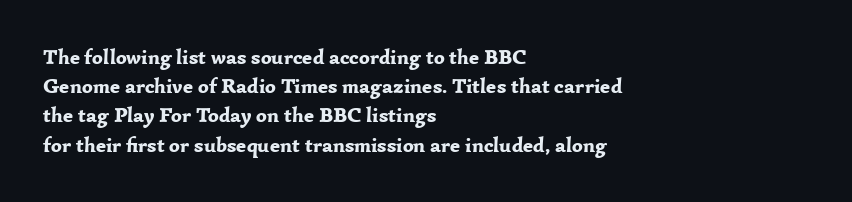
When letters stand straight like this, we call the style roman or upright. Line starts are locked; line ends wander. Quick note: underline off. Words appear dense and cohesive because spacing is normal. A normal amount of white space separates one row of letters from the next.
